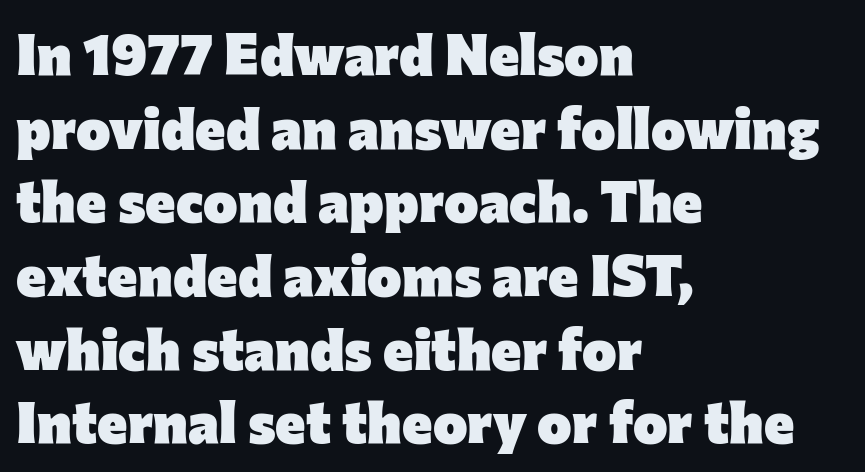
Q: Is the text bold? A: Yes.
Q: Is the text italic (slanted)? A: No, it is upright.
Q: Is the typeface a serif or a sans-serif typeface? A: Sans-serif.
Q: Is the text underlined? A: No.
Q: How is the paragraph aligned? A: Left-aligned.
Q: Is the spacing between letters normal or unusually wide? A: Normal.
Q: Is the spacing between lines tight, normal or loose? A: Normal.
Q: Width (condensed, normal, or wide)? A: Normal.
Q: Stroke contrast? A: Low.
Q: x-height? A: Medium.
Q: Monospaced? A: No.
